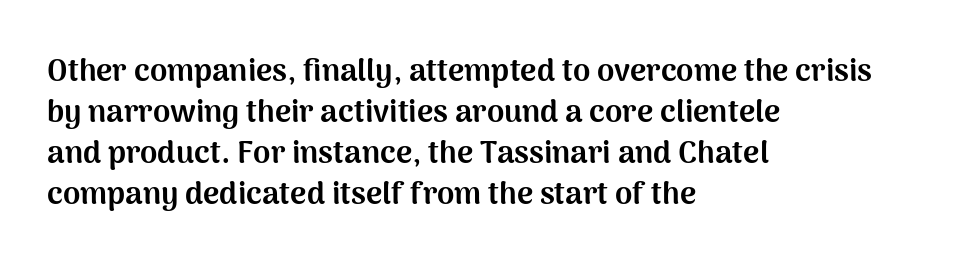
Does the lettering tilt? It doesn't — this is upright. The face used here is a sans, in the tradition of grotesques and geometrics. Note the varied advance widths — an 'i' is clearly narrower than an 'm'. Summary of weight: heavy, a full bold.
